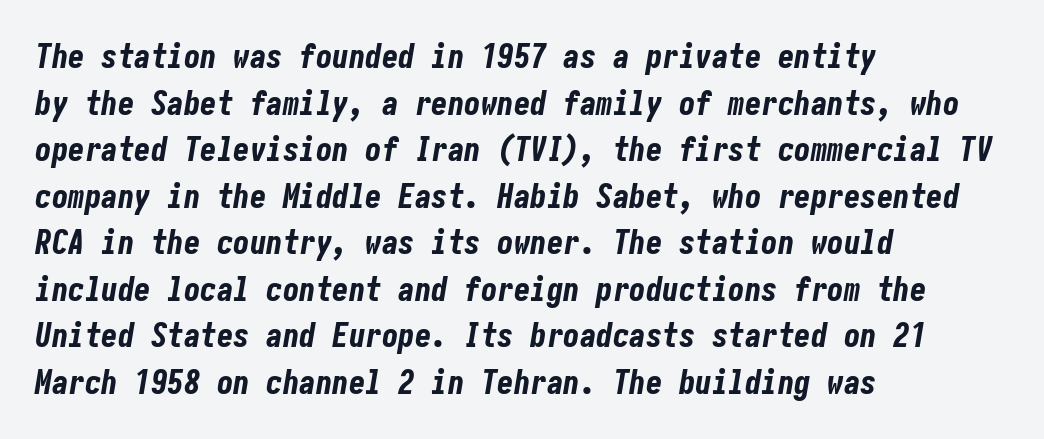
Compared with a centered layout, this one pins lines to the left instead. Strokes here are thick enough to call this a true bold. Evenly set lines give the paragraph a standard silhouette. The rendering applies a slant to the glyphs. A typesetter would call this zero additional tracking.
